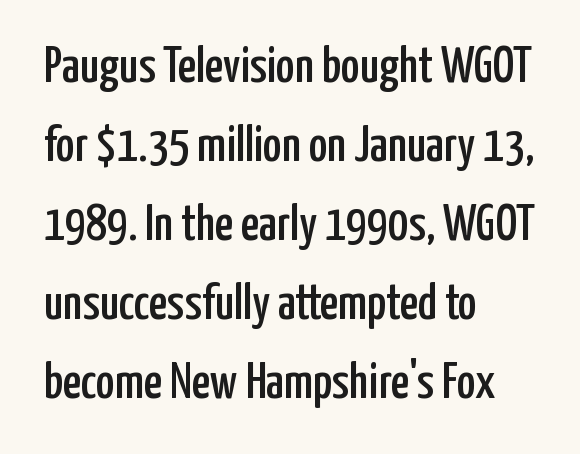
{"serif": "no", "italic": "no", "width": "condensed", "stroke_contrast": "low", "x_height": "medium", "monospaced": "no", "underline": "no", "align": "left", "line_spacing": "normal", "line_spacing_ratio": 1.55, "letter_spacing": "normal", "letter_spacing_em": 0.0, "glyph_px": 51}
